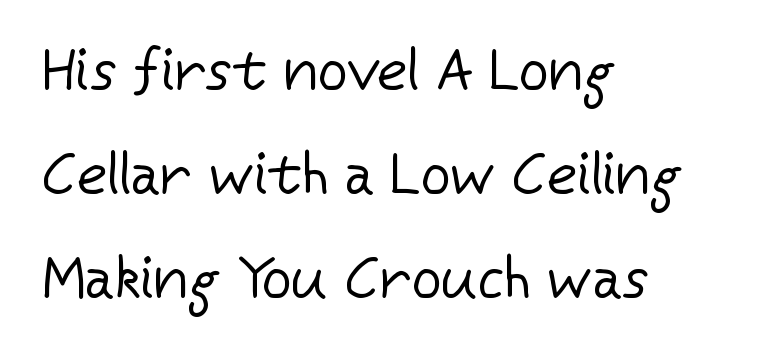
The image shows 59 px regular-weight sans-serif type, upright; set left-aligned, line spacing 1.76x, normal letter spacing, not underlined; low stroke contrast and a medium x-height.
